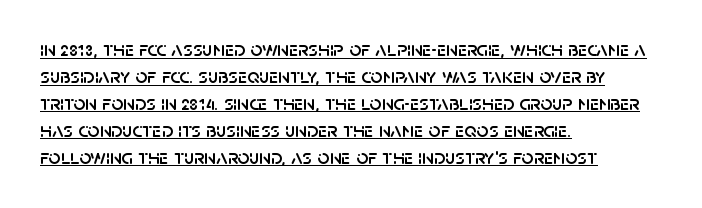
The typesetter has applied underlining to the passage shown. The lettering stays uniformly vertical, giving the passage a roman look. Line beginnings align vertically; line endings do not. Standard letterfit; no display-style spreading of the glyphs.
